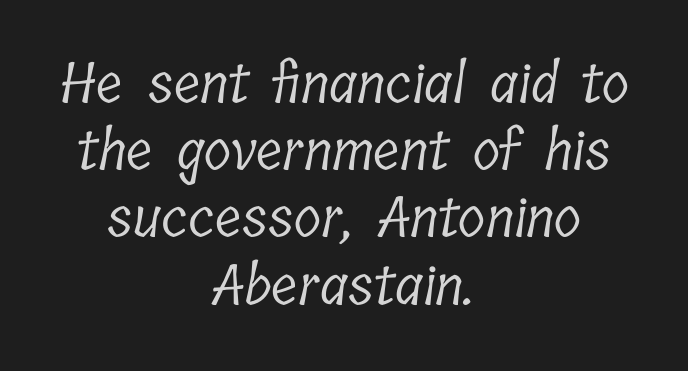
Q: Is the text bold? A: No.
Q: Is the typeface a serif or a sans-serif typeface? A: Serif.
Q: Is the text underlined? A: No.
Q: How is the paragraph aligned? A: Centered.
Q: Is the spacing between letters normal or unusually wide? A: Normal.
Q: Width (condensed, normal, or wide)? A: Condensed.
Q: Stroke contrast? A: Low.
Q: x-height? A: Medium.
Q: Monospaced? A: No.
